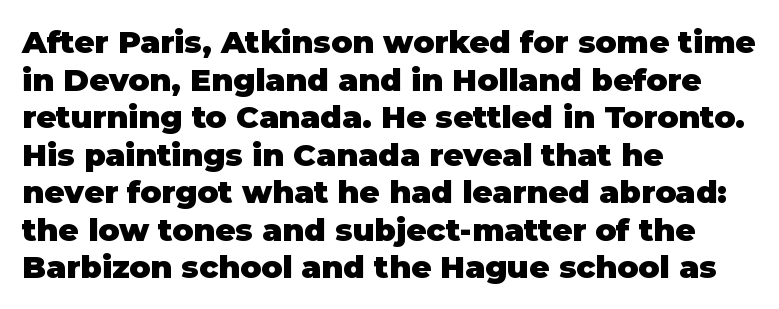
The font is running at its bold setting. Compared with typical body copy, the letter spacing here is the same. The compositor pushed each line to the left boundary. The glyphs are unaccompanied by any horizontal stroke below them. Posture: vertical. This rendering employs a face without finishing strokes, i.e., a sans-serif.
